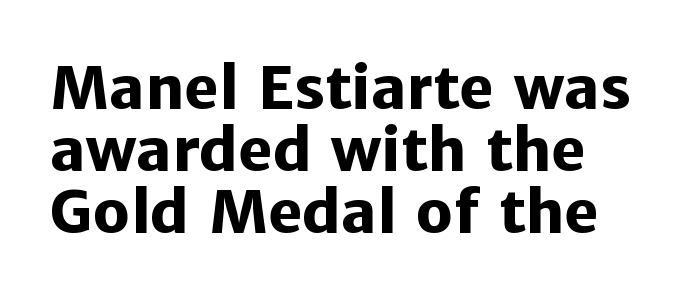
Q: Is the text bold? A: Yes.
Q: Is the text italic (slanted)? A: No, it is upright.
Q: Is the typeface a serif or a sans-serif typeface? A: Sans-serif.
Q: Is the text underlined? A: No.
Q: Is the spacing between letters normal or unusually wide? A: Normal.
Q: Is the spacing between lines tight, normal or loose? A: Tight.
Q: Width (condensed, normal, or wide)? A: Normal.
Q: Stroke contrast? A: Low.
Q: x-height? A: Medium.
Q: Monospaced? A: No.
